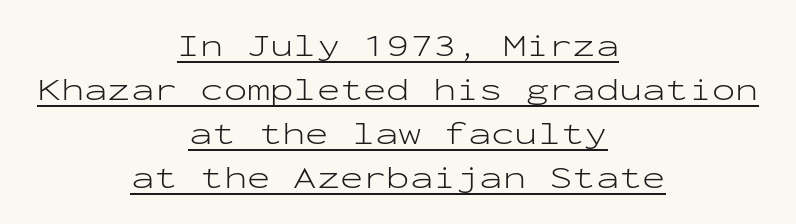
A typesetter would call this monospace, since all characters share one set width. What decoration does the sample have? An underline. The characters display no serif detailing; their extremities are plain. This is roman type, the default non-slanted kind.
